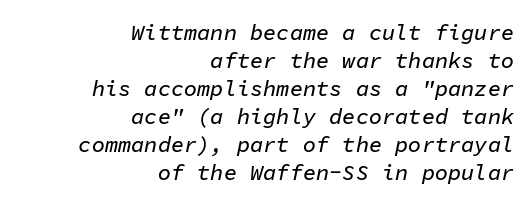
{"italic": "yes", "lean": "right", "slant_degrees": 11, "underline": "no", "align": "right", "line_spacing": "normal", "line_spacing_ratio": 1.27, "letter_spacing": "normal", "letter_spacing_em": 0.0, "glyph_px": 22}
